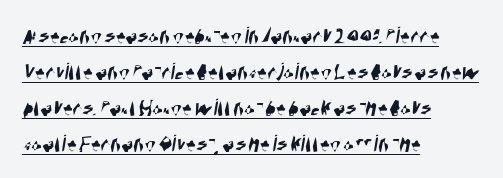
Q: Is the text underlined? A: Yes.
Q: How is the paragraph aligned? A: Left-aligned.
Q: Is the spacing between letters normal or unusually wide? A: Normal.
Q: Is the spacing between lines tight, normal or loose? A: Normal.
